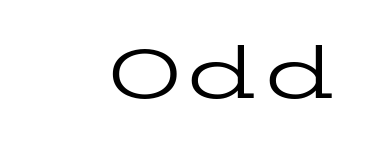
{"serif": "no", "italic": "no", "bold": "no", "weight": "regular", "width": "wide", "stroke_contrast": "low", "x_height": "medium", "underline": "no", "letter_spacing": "normal", "letter_spacing_em": 0.0, "glyph_px": 71}
